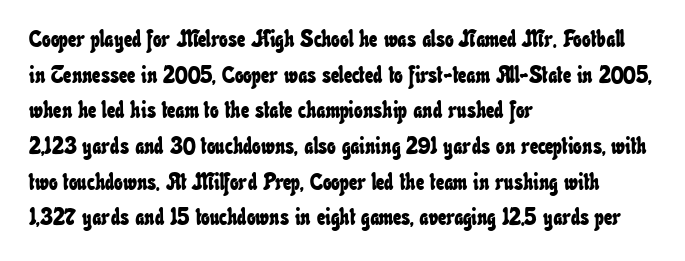
Q: Is the text underlined? A: No.
Q: How is the paragraph aligned? A: Left-aligned.
Q: Is the spacing between letters normal or unusually wide? A: Normal.
Q: Is the spacing between lines tight, normal or loose? A: Normal.
